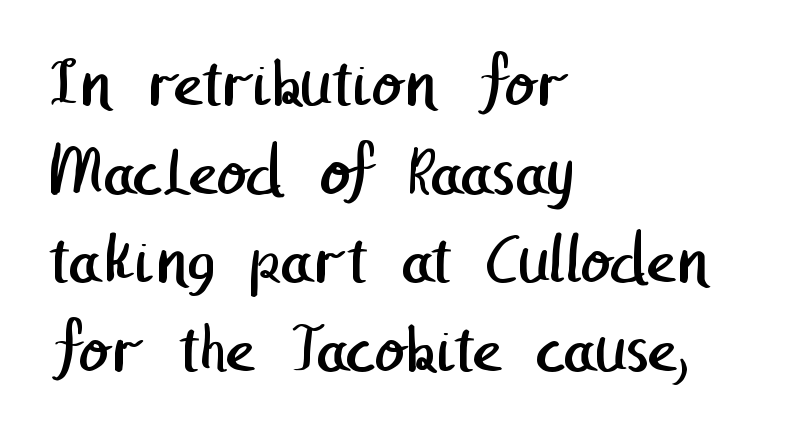
{"serif": "no", "bold": "no", "weight": "regular", "width": "normal", "stroke_contrast": "low", "x_height": "medium", "underline": "no", "align": "left", "line_spacing": "normal", "line_spacing_ratio": 1.25, "letter_spacing": "normal", "letter_spacing_em": 0.0, "glyph_px": 71}
